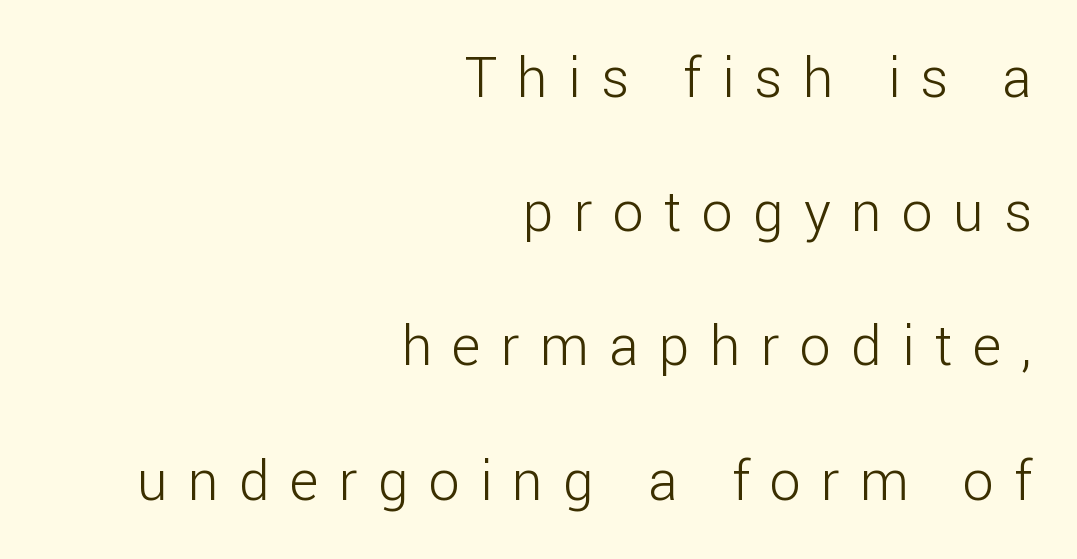
Q: Is the text bold? A: No.
Q: Is the text italic (slanted)? A: No, it is upright.
Q: Is the typeface a serif or a sans-serif typeface? A: Sans-serif.
Q: Is the text underlined? A: No.
Q: How is the paragraph aligned? A: Right-aligned.
Q: Is the spacing between letters normal or unusually wide? A: Unusually wide.
Q: Is the spacing between lines tight, normal or loose? A: Loose.
Q: Width (condensed, normal, or wide)? A: Normal.
Q: Stroke contrast? A: Low.
Q: x-height? A: Medium.
Q: Monospaced? A: No.
